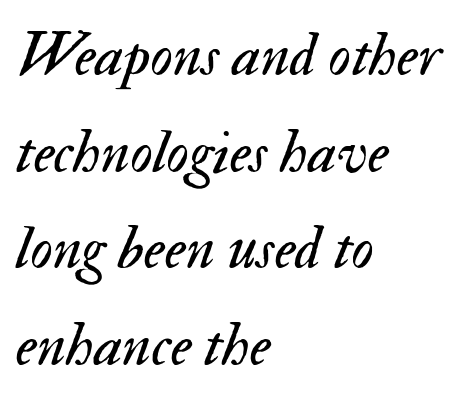
Plain, unruled lines of type. This sample is left-justified, so line endings fall wherever the words run out. Compared with typical paragraphs, the rows here are spaced about the same. The weight would be labelled regular, book, light, or lighter still. In terms of posture, this sample is oblique.
